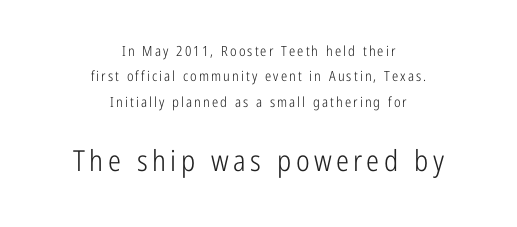
The image shows 29 px light, condensed sans-serif type, upright; set centered, line spacing 1.81x, not underlined; the second (bottom) block is 2.07x larger; low stroke contrast and a medium x-height.
